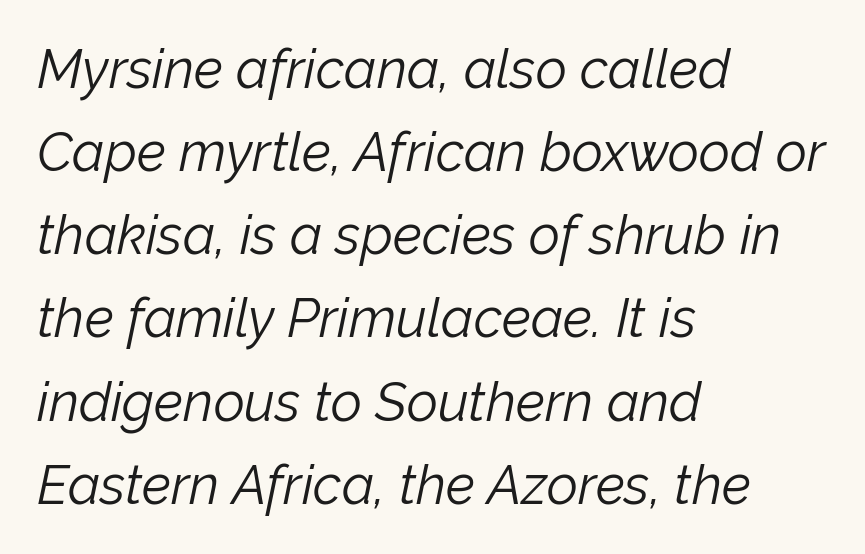
The lines in this sample share a left origin and differ only in where they stop. Heaviness? Minimal to ordinary, like unemphasized prose. Italic: yes, the glyphs are oblique. If you measured baseline to baseline, you'd find a middling distance.
